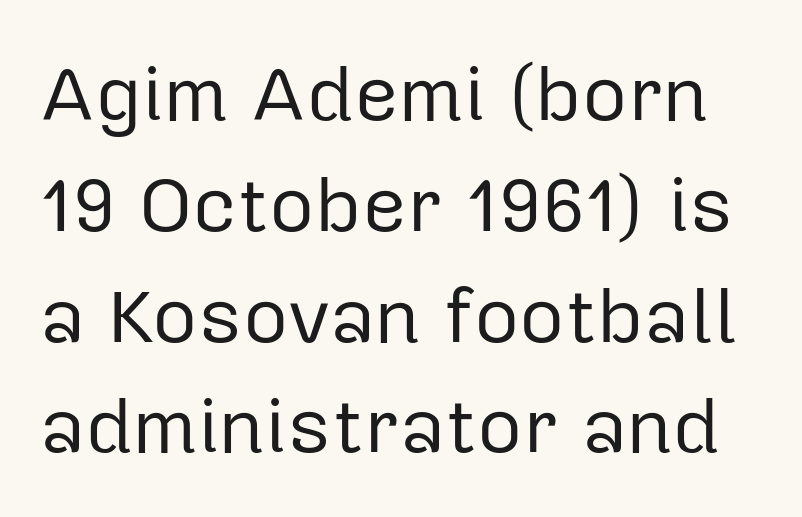
The image shows 78 px regular-weight sans-serif type, upright; set normal line spacing (1.42x), normal letter spacing, not underlined; low stroke contrast and a medium x-height.
